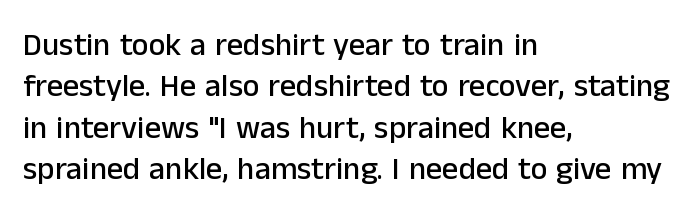
The glyphs are unaccompanied by any horizontal stroke below them. If you measured baseline to baseline, you'd find a middling distance. This sample uses an upright cut, with every glyph sitting square on the baseline. The passage is arranged the way most books set body copy — flush left. Proportional: the letters do not fall into vertical columns. Each word holds together tightly as a unit, with standard inter-letter gaps.
